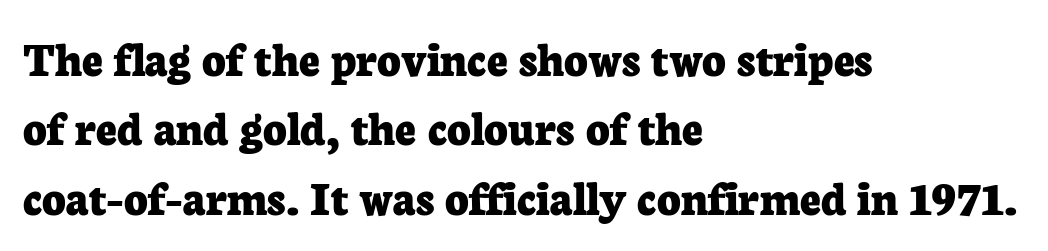
Q: Is the text bold? A: Yes.
Q: Is the text italic (slanted)? A: No, it is upright.
Q: Is the typeface a serif or a sans-serif typeface? A: Serif.
Q: Is the text underlined? A: No.
Q: How is the paragraph aligned? A: Left-aligned.
Q: Is the spacing between letters normal or unusually wide? A: Normal.
Q: Is the spacing between lines tight, normal or loose? A: Normal.
Q: Width (condensed, normal, or wide)? A: Normal.
Q: Stroke contrast? A: Low.
Q: x-height? A: Medium.
Q: Monospaced? A: No.
